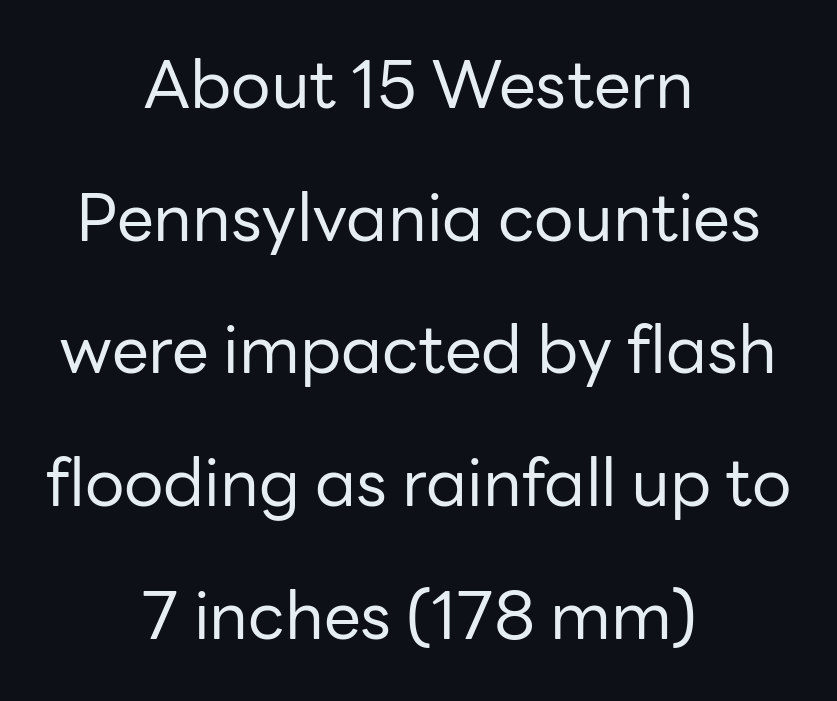
Q: Is the text bold? A: No.
Q: Is the text italic (slanted)? A: No, it is upright.
Q: Is the typeface a serif or a sans-serif typeface? A: Sans-serif.
Q: Is the text underlined? A: No.
Q: How is the paragraph aligned? A: Centered.
Q: Is the spacing between letters normal or unusually wide? A: Normal.
Q: Is the spacing between lines tight, normal or loose? A: Loose.
Q: Width (condensed, normal, or wide)? A: Normal.
Q: Stroke contrast? A: Low.
Q: x-height? A: Medium.
Q: Monospaced? A: No.
